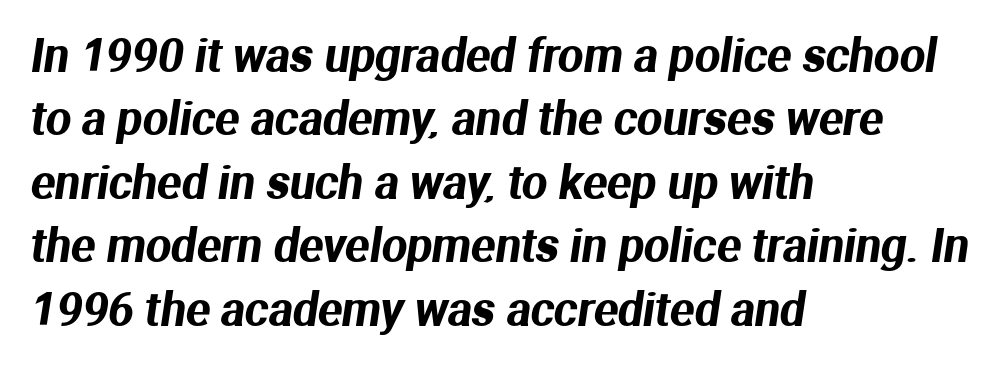
{"serif": "no", "width": "normal", "stroke_contrast": "medium", "x_height": "medium", "monospaced": "no", "underline": "no", "align": "left", "line_spacing": "normal", "line_spacing_ratio": 1.41, "letter_spacing": "normal", "letter_spacing_em": 0.0, "glyph_px": 45}
